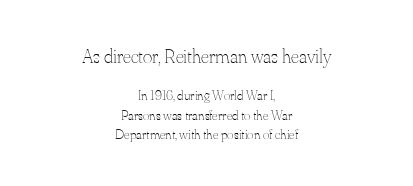
The image shows 20 px text type, upright; set centered, normal line spacing (1.37x), normal letter spacing, not underlined; the first (top) block is 1.43x larger.
